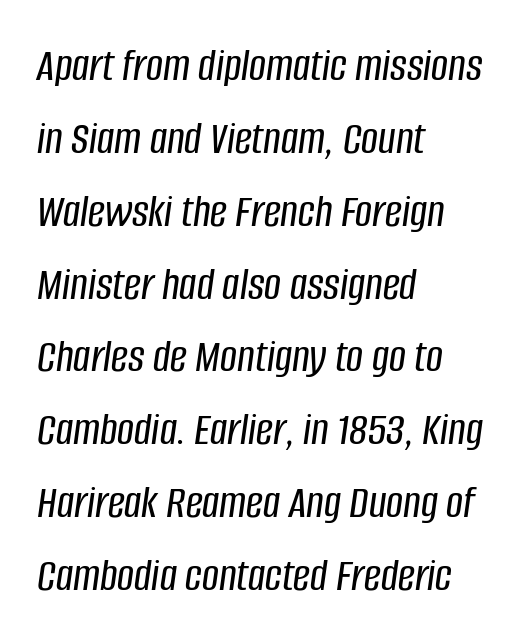
Note the varied advance widths — an 'i' is clearly narrower than an 'm'. The setting favours the left margin, as ordinary paragraphs usually do. Honestly, the letter spacing is just normal — you wouldn't notice it. Whoever set this chose a conventional vertical rhythm. You can tell it's italic because the verticals aren't actually vertical.
